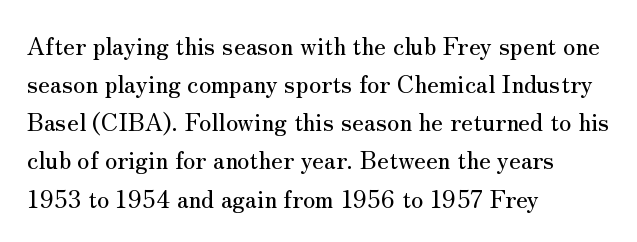
A normal amount of white space separates one row of letters from the next. In terms of letterspacing, this is plain default setting. Quick note: not italic, upright. Only glyphs here, with clear space below each row. Horizontally, the lines are justified to the leading edge only.
